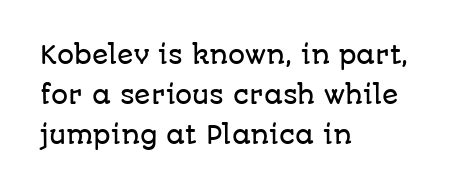
Q: Is the text italic (slanted)? A: No, it is upright.
Q: Is the text underlined? A: No.
Q: How is the paragraph aligned? A: Left-aligned.
Q: Is the spacing between letters normal or unusually wide? A: Normal.
Q: Is the spacing between lines tight, normal or loose? A: Normal.
